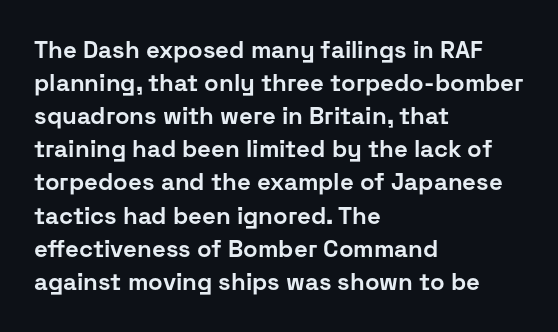
{"italic": "no", "bold": "yes", "underline": "no", "align": "left", "line_spacing": "normal", "line_spacing_ratio": 1.38, "letter_spacing": "normal", "letter_spacing_em": 0.0, "glyph_px": 24}
